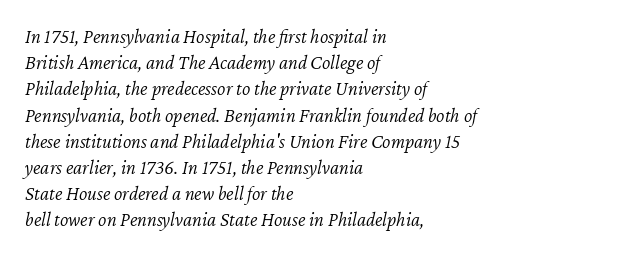
The image shows 20 px text type, italic (leaning right); set left-aligned, normal line spacing (1.31x), normal letter spacing, not underlined.
